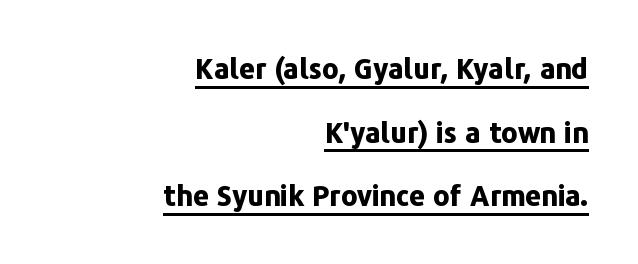
Q: Is the text bold? A: Yes.
Q: Is the text italic (slanted)? A: No, it is upright.
Q: Is the typeface a serif or a sans-serif typeface? A: Sans-serif.
Q: Is the text underlined? A: Yes.
Q: How is the paragraph aligned? A: Right-aligned.
Q: Is the spacing between letters normal or unusually wide? A: Normal.
Q: Is the spacing between lines tight, normal or loose? A: Loose.
Q: Width (condensed, normal, or wide)? A: Normal.
Q: Stroke contrast? A: Low.
Q: x-height? A: Medium.
Q: Monospaced? A: No.
